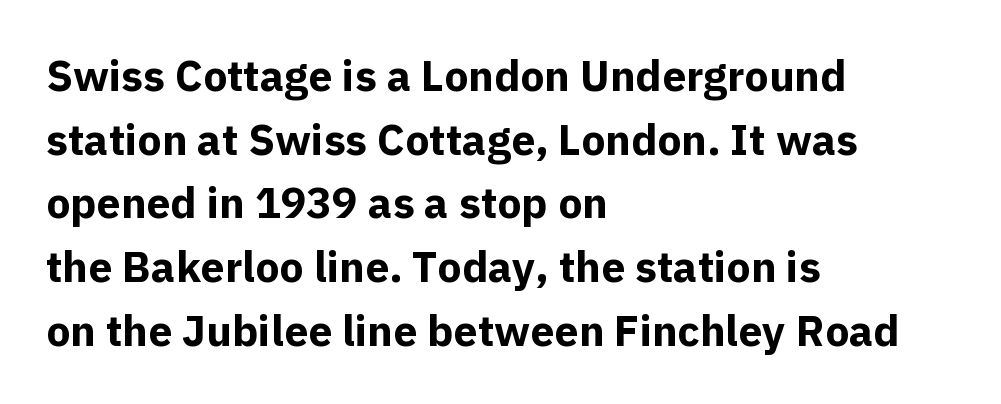
The face used here has the dense, thick strokes of a bold. Nope, not italic — everything's standing straight. Letterform terminals end flat and unadorned throughout the passage. Successive baselines arrive at the customary interval.
